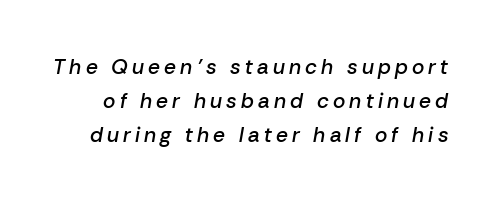
The image shows 21 px text type, italic (leaning right); set normal line spacing (1.63x), unusually wide letter spacing (+0.2 em), not underlined.
